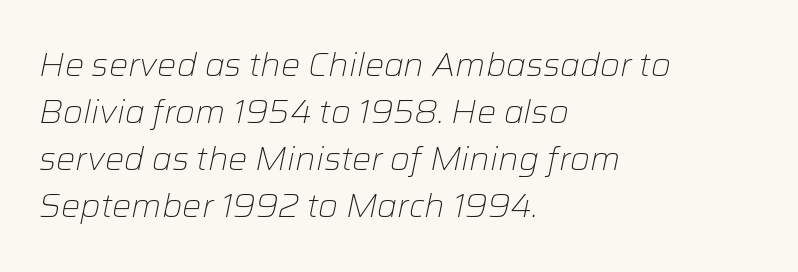
A bare baseline throughout the passage. The setting favours the left margin, as ordinary paragraphs usually do. Regarding leading, the lines here are spaced in the standard way. Nothing heavy about these letters — not bold at all. Caption: standard tracking, unaltered.
